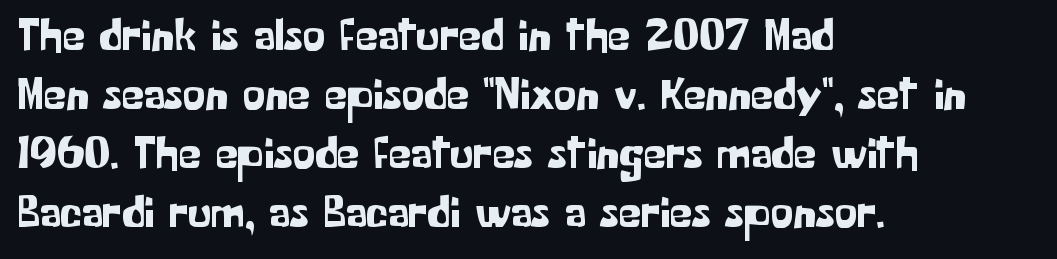
The image shows 45 px sans-serif type, upright; set left-aligned, normal line spacing (1.31x), normal letter spacing, not underlined; low stroke contrast and a medium x-height.
